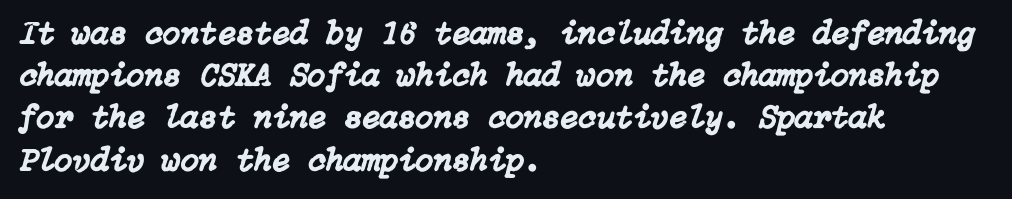
{"italic": "yes", "lean": "right", "slant_degrees": 15, "width": "normal", "stroke_contrast": "low", "x_height": "medium", "underline": "no", "align": "left", "line_spacing": "normal", "line_spacing_ratio": 1.28, "letter_spacing": "normal", "letter_spacing_em": 0.0, "glyph_px": 33}
